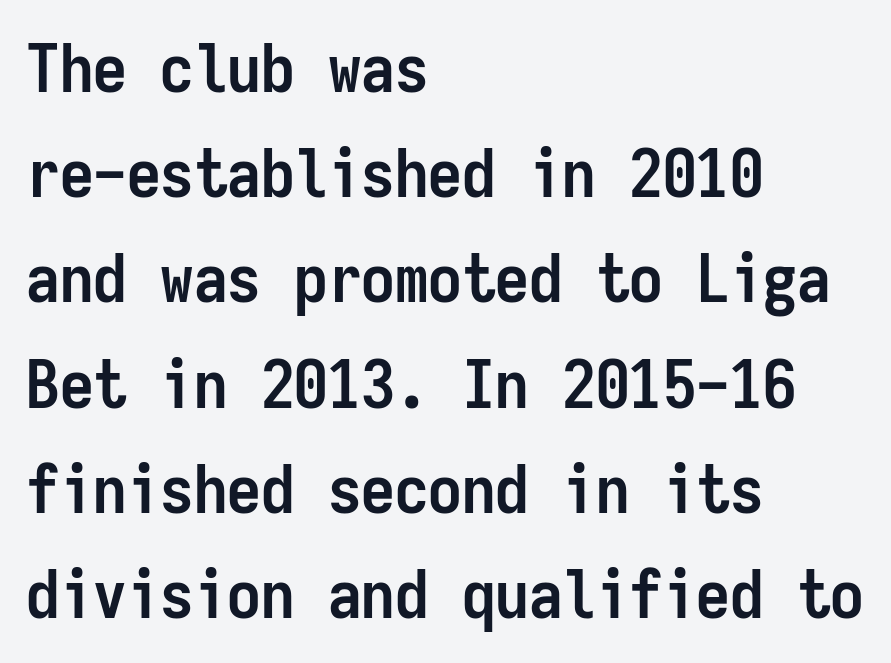
The image shows 67 px semibold, condensed sans-serif type, upright, monospaced; set left-aligned, normal line spacing (1.57x), normal letter spacing, not underlined; low stroke contrast and a medium x-height.
